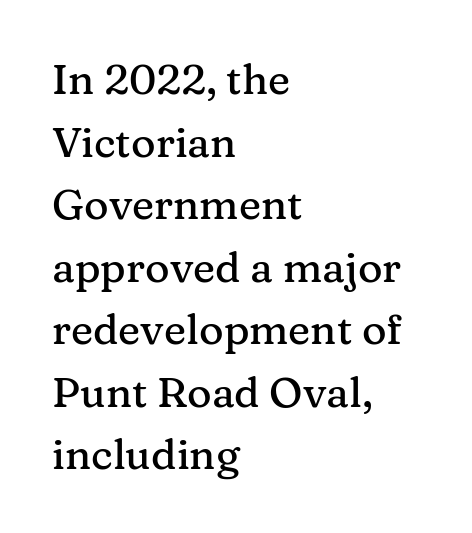
The lettering stays uniformly vertical, giving the passage a roman look. Are there feet on the stems? There are — it's a serif. Glance below the letters and you will spot only blank space. Characters follow at the spacing the type designer built in. The space between consecutive lines is moderate.
